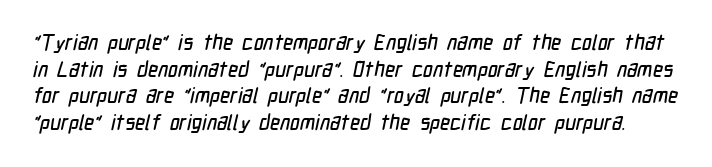
{"underline": "no", "line_spacing": "normal", "line_spacing_ratio": 1.27, "letter_spacing": "normal", "letter_spacing_em": 0.0, "glyph_px": 21}
